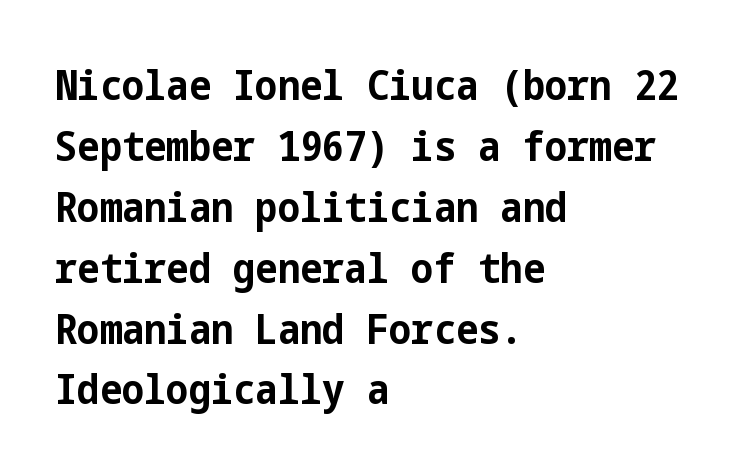
{"serif": "no", "italic": "no", "bold": "yes", "weight": "bold", "width": "condensed", "stroke_contrast": "low", "x_height": "medium", "underline": "no", "align": "left", "line_spacing": "normal", "line_spacing_ratio": 1.45, "letter_spacing": "normal", "letter_spacing_em": 0.0, "glyph_px": 42}
